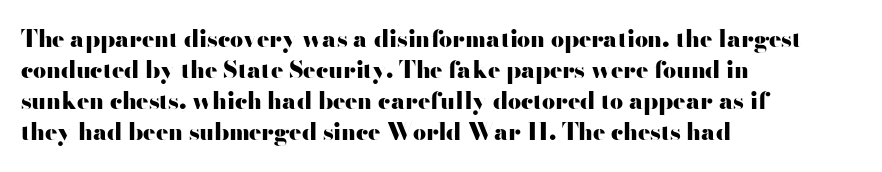
Caption: bold face, heavy strokes. Compared with typical body copy, the letter spacing here is the same. Line starts are locked; line ends wander. The axis of the letterforms is exactly vertical.
